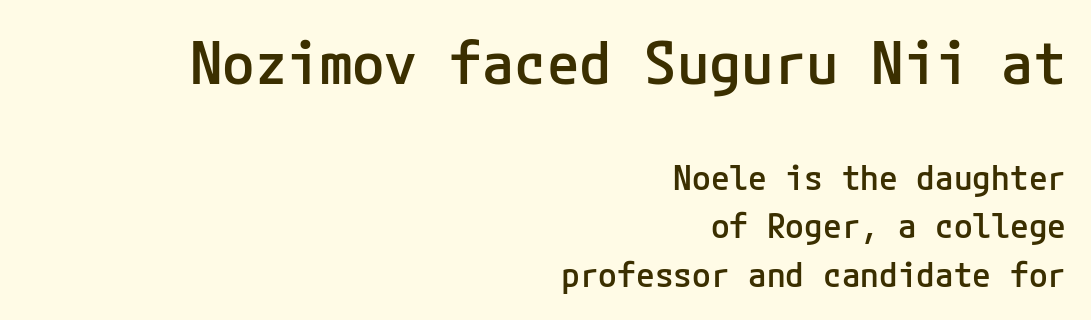
Q: Is the text bold? A: Semi-bold.
Q: Is the text italic (slanted)? A: No, it is upright.
Q: Is the typeface a serif or a sans-serif typeface? A: Sans-serif.
Q: Is the text underlined? A: No.
Q: How is the paragraph aligned? A: Right-aligned.
Q: Is the spacing between letters normal or unusually wide? A: Normal.
Q: Is the spacing between lines tight, normal or loose? A: Normal.
Q: Which block of text is set in a larger size, the first (top) or the second (bottom)? A: The first (top) one.
Q: Width (condensed, normal, or wide)? A: Normal.
Q: Stroke contrast? A: Low.
Q: x-height? A: Medium.
